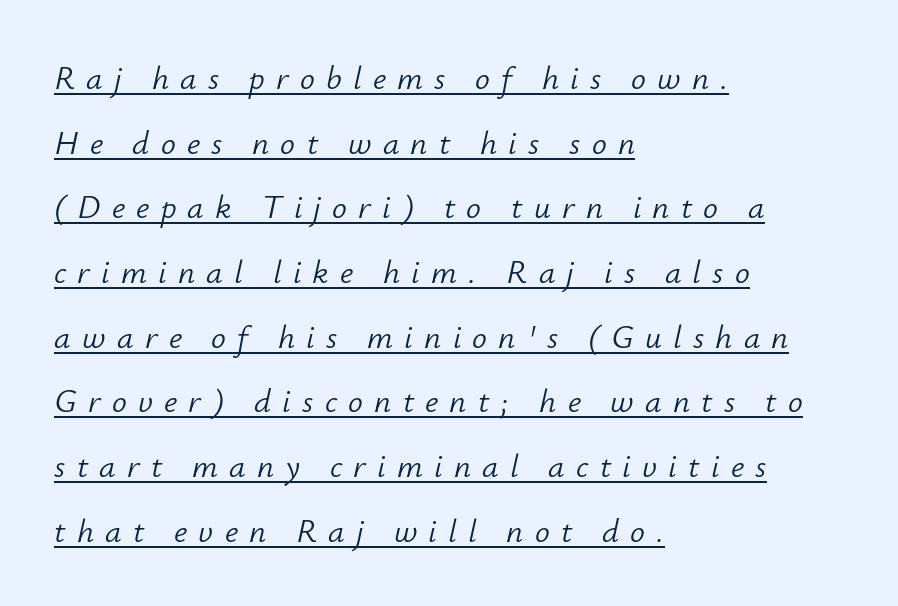
Q: Is the text bold? A: No.
Q: Is the text italic (slanted)? A: Yes, it leans right by about 12 degrees.
Q: Is the text underlined? A: Yes.
Q: How is the paragraph aligned? A: Left-aligned.
Q: Is the spacing between letters normal or unusually wide? A: Unusually wide.
Q: Is the spacing between lines tight, normal or loose? A: Loose.
Q: Width (condensed, normal, or wide)? A: Normal.
Q: Stroke contrast? A: Low.
Q: x-height? A: Small.
Q: Monospaced? A: No.
